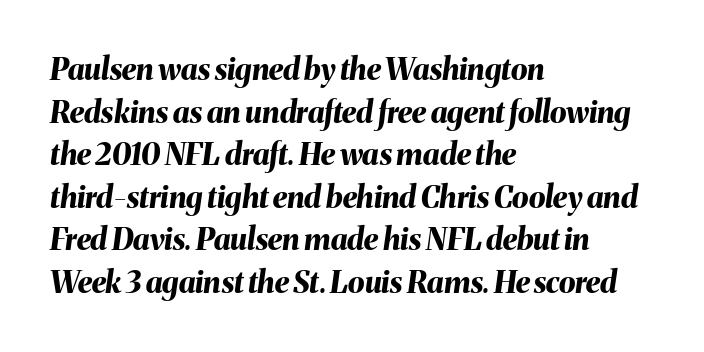
{"italic": "yes", "lean": "right", "slant_degrees": 8, "bold": "yes", "weight": "bold", "width": "normal", "stroke_contrast": "medium", "x_height": "medium", "monospaced": "no", "underline": "no", "align": "left", "line_spacing": "normal", "line_spacing_ratio": 1.42, "letter_spacing": "normal", "letter_spacing_em": 0.0, "glyph_px": 30}
